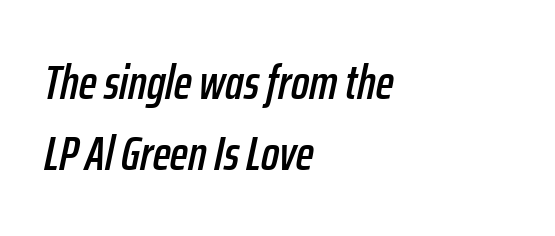
Q: Is the text italic (slanted)? A: Yes, it leans right by about 12 degrees.
Q: Is the text underlined? A: No.
Q: How is the paragraph aligned? A: Left-aligned.
Q: Is the spacing between letters normal or unusually wide? A: Normal.
Q: Is the spacing between lines tight, normal or loose? A: Normal.
Q: Width (condensed, normal, or wide)? A: Condensed.
Q: Stroke contrast? A: Low.
Q: x-height? A: Medium.
Q: Monospaced? A: No.
